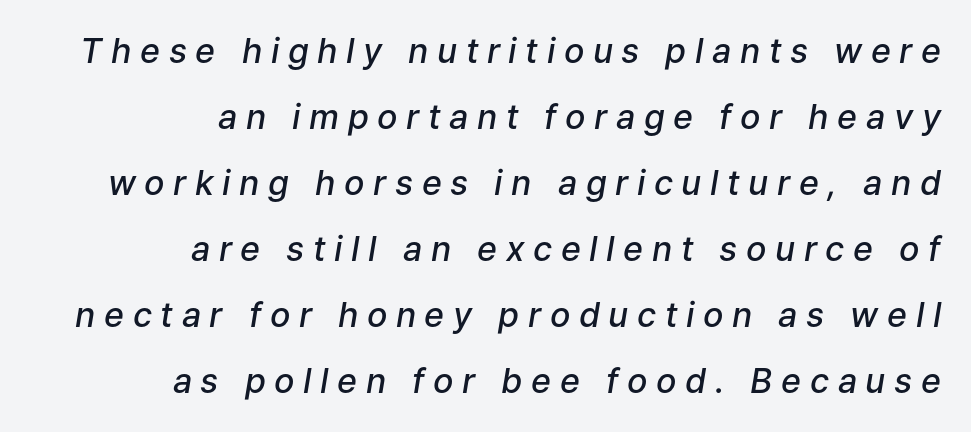
Q: Is the text bold? A: Semi-bold.
Q: Is the text italic (slanted)? A: Yes, it leans right by about 9 degrees.
Q: Is the text underlined? A: No.
Q: How is the paragraph aligned? A: Right-aligned.
Q: Is the spacing between letters normal or unusually wide? A: Unusually wide.
Q: Is the spacing between lines tight, normal or loose? A: Loose.
Q: Width (condensed, normal, or wide)? A: Normal.
Q: Stroke contrast? A: Low.
Q: x-height? A: Medium.
Q: Monospaced? A: No.
